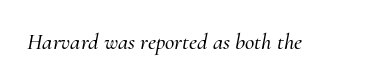
The image shows 23 px text type, italic (leaning right); set normal letter spacing, not underlined.
